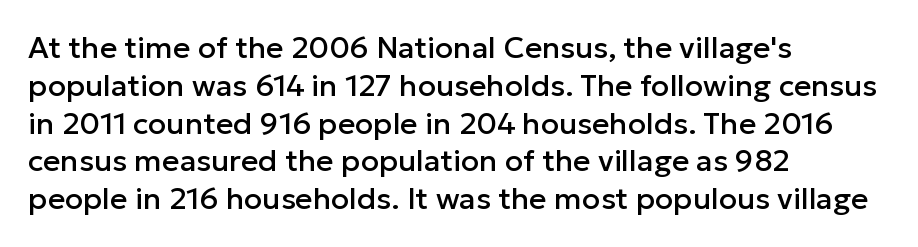
The image shows 30 px sans-serif type, upright; set left-aligned, normal line spacing (1.26x), normal letter spacing, not underlined; low stroke contrast and a medium x-height.
